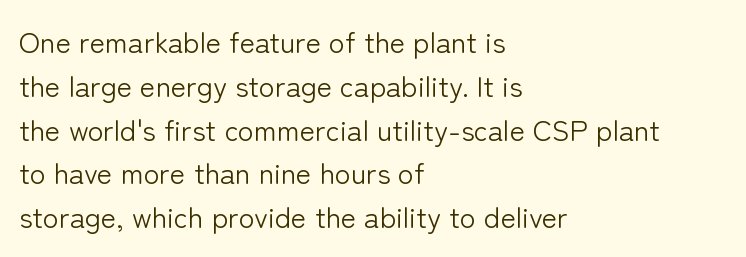
The image shows 29 px light sans-serif type, upright; set left-aligned, normal line spacing (1.51x), normal letter spacing, not underlined; low stroke contrast and a medium x-height.
